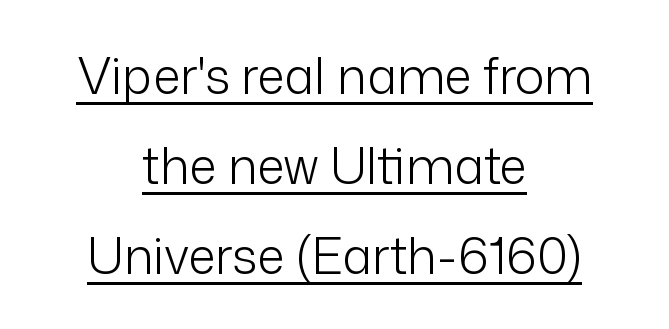
The image shows 50 px light sans-serif type, upright; set centered, line spacing 1.8x, normal letter spacing, underlined; low stroke contrast and a medium x-height.
